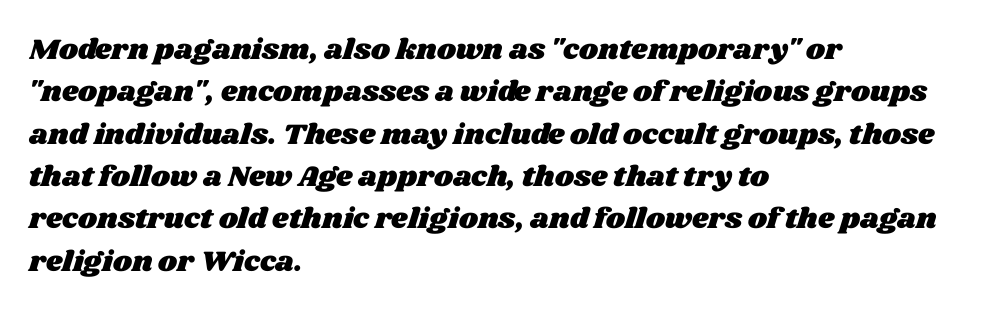
The image shows 29 px wide type; set left-aligned, normal line spacing (1.46x), normal letter spacing, not underlined; medium stroke contrast and a large x-height.
